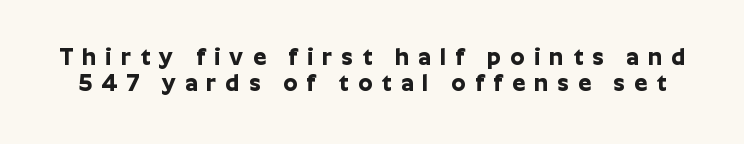
Q: Is the text bold? A: Yes.
Q: Is the text italic (slanted)? A: No, it is upright.
Q: Is the text underlined? A: No.
Q: Is the spacing between letters normal or unusually wide? A: Unusually wide.
Q: Is the spacing between lines tight, normal or loose? A: Tight.
